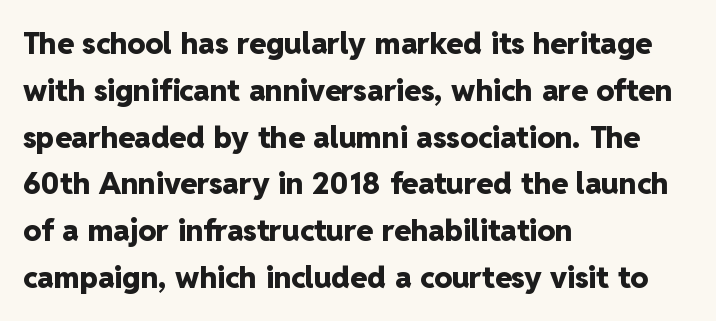
The image shows 30 px heavy sans-serif type, upright; set left-aligned, normal line spacing (1.56x), normal letter spacing, not underlined; low stroke contrast and a medium x-height.
